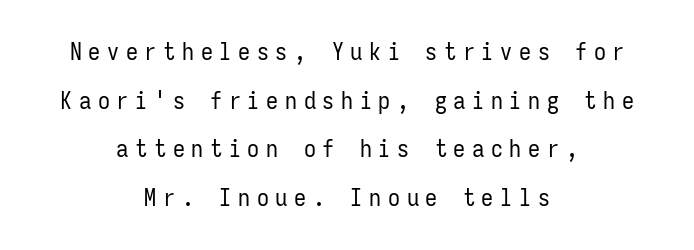
The image shows 24 px text type, upright; set centered, loose line spacing (2.03x), unusually wide letter spacing (+0.28 em), not underlined.
